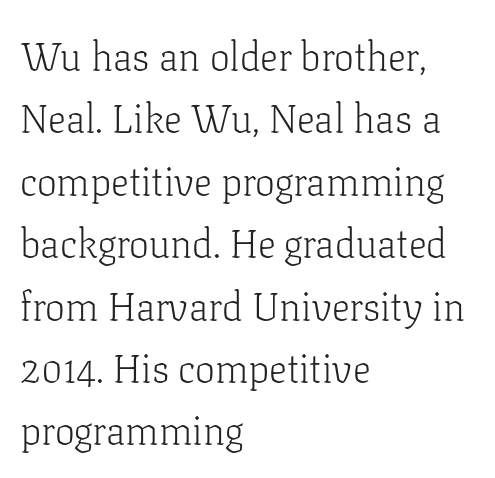
Q: Is the text bold? A: No.
Q: Is the text italic (slanted)? A: No, it is upright.
Q: Is the typeface a serif or a sans-serif typeface? A: Serif.
Q: Is the text underlined? A: No.
Q: How is the paragraph aligned? A: Left-aligned.
Q: Is the spacing between letters normal or unusually wide? A: Normal.
Q: Is the spacing between lines tight, normal or loose? A: Normal.
Q: Width (condensed, normal, or wide)? A: Normal.
Q: Stroke contrast? A: Low.
Q: x-height? A: Medium.
Q: Monospaced? A: No.
